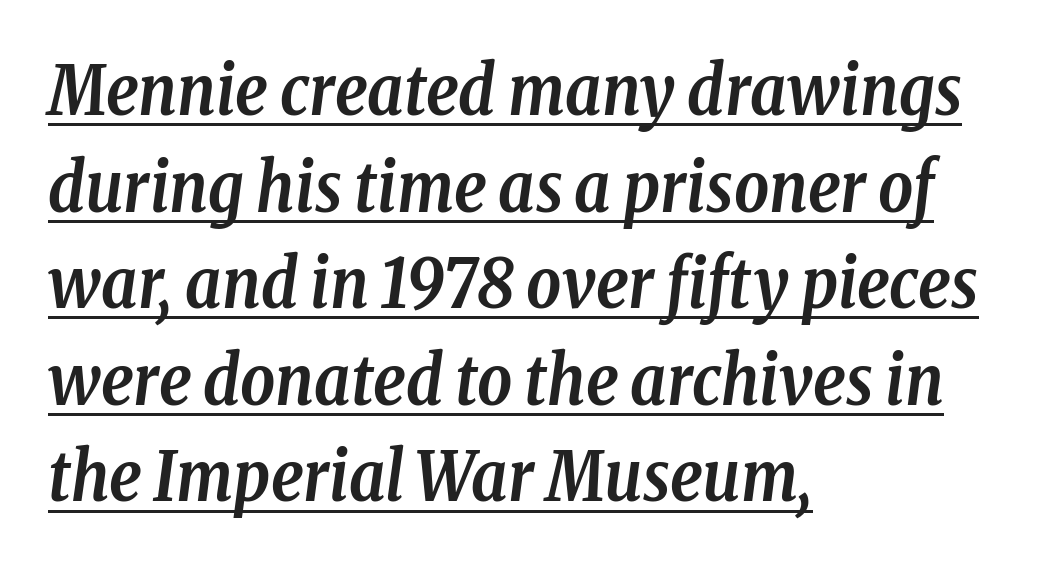
The image shows 68 px semibold, condensed serif type, italic (leaning right); set left-aligned, normal line spacing (1.42x), normal letter spacing, underlined; low stroke contrast and a medium x-height.
